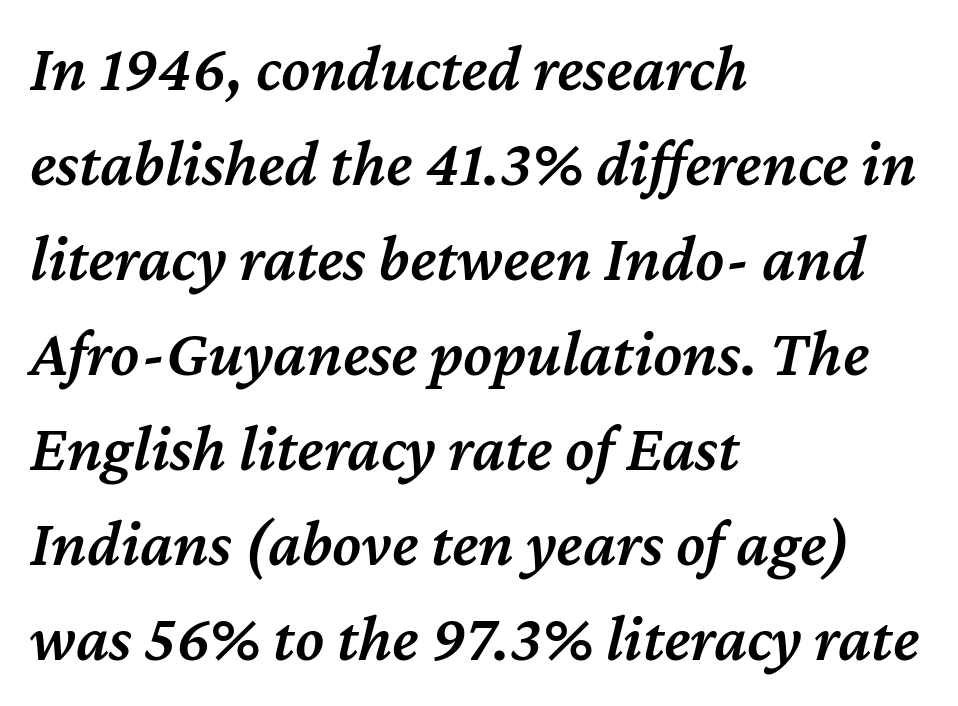
Think of a printed novel: that variable character pitch is what you see here. These lines stack with their left ends in a neat column. The zone under the glyphs is completely vacant. In terms of letterspacing, this is plain default setting.
